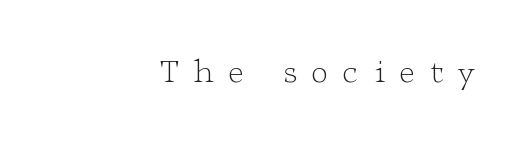
Q: Is the text bold? A: No.
Q: Is the text italic (slanted)? A: No, it is upright.
Q: Is the typeface a serif or a sans-serif typeface? A: Serif.
Q: Is the text underlined? A: No.
Q: How is the paragraph aligned? A: Right-aligned.
Q: Is the spacing between letters normal or unusually wide? A: Unusually wide.
Q: Width (condensed, normal, or wide)? A: Wide.
Q: Stroke contrast? A: Low.
Q: x-height? A: Medium.
Q: Monospaced? A: No.
